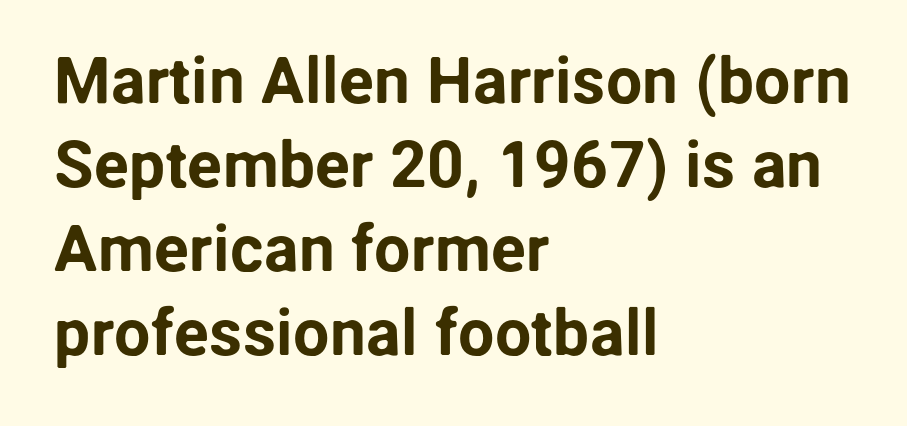
{"serif": "no", "italic": "no", "width": "normal", "stroke_contrast": "low", "x_height": "medium", "monospaced": "no", "underline": "no", "align": "left", "line_spacing": "normal", "line_spacing_ratio": 1.29, "letter_spacing": "normal", "letter_spacing_em": 0.0, "glyph_px": 65}
